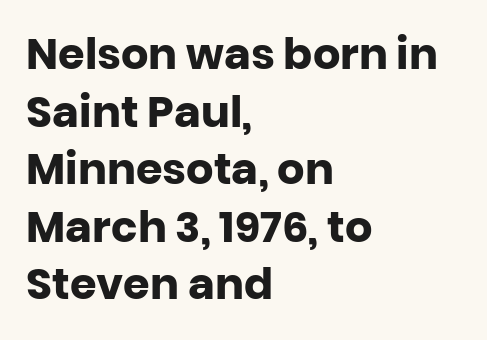
Q: Is the text bold? A: Yes.
Q: Is the text italic (slanted)? A: No, it is upright.
Q: Is the typeface a serif or a sans-serif typeface? A: Sans-serif.
Q: Is the text underlined? A: No.
Q: How is the paragraph aligned? A: Left-aligned.
Q: Is the spacing between letters normal or unusually wide? A: Normal.
Q: Is the spacing between lines tight, normal or loose? A: Normal.
Q: Width (condensed, normal, or wide)? A: Normal.
Q: Stroke contrast? A: Low.
Q: x-height? A: Large.
Q: Monospaced? A: No.
